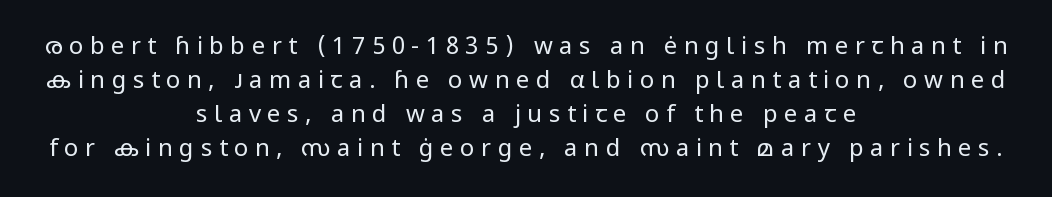
{"italic": "no", "bold": "no", "underline": "no", "align": "center", "line_spacing": "normal", "line_spacing_ratio": 1.41, "letter_spacing": "wide", "letter_spacing_em": 0.27, "glyph_px": 24}
